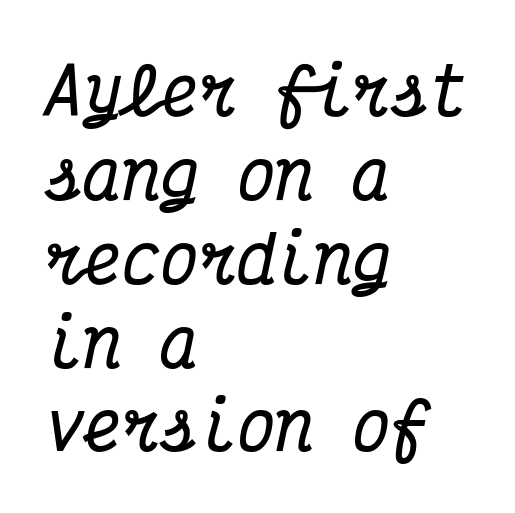
Students, note that the glyphs here touch the page at normal intervals. The words here are not underlined. All the whitespace from short lines collects on the right. Font category for this specimen: serif.
